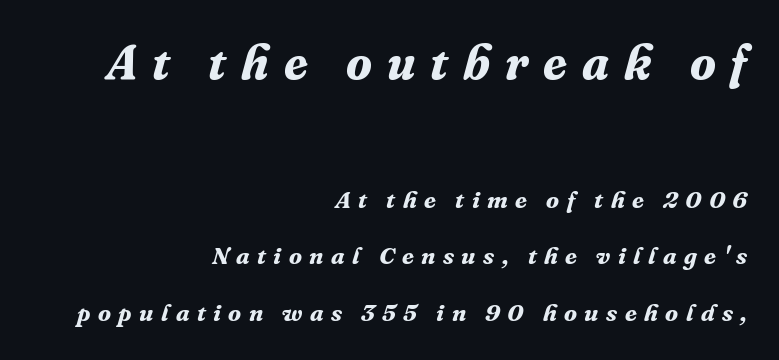
Q: Is the text bold? A: Yes.
Q: Is the text italic (slanted)? A: Yes, it leans right by about 16 degrees.
Q: Is the typeface a serif or a sans-serif typeface? A: Serif.
Q: Is the text underlined? A: No.
Q: How is the paragraph aligned? A: Right-aligned.
Q: Is the spacing between letters normal or unusually wide? A: Unusually wide.
Q: Is the spacing between lines tight, normal or loose? A: Loose.
Q: Which block of text is set in a larger size, the first (top) or the second (bottom)? A: The first (top) one.
Q: Width (condensed, normal, or wide)? A: Normal.
Q: Stroke contrast? A: Medium.
Q: x-height? A: Medium.
Q: Monospaced? A: No.
